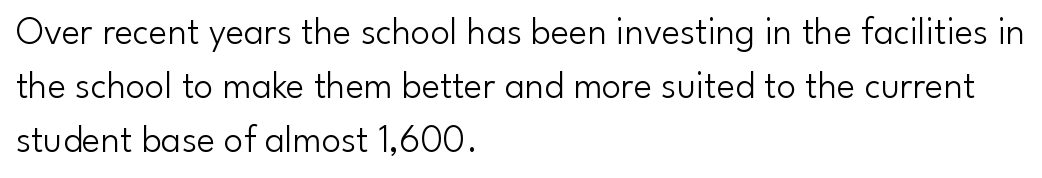
No chunkiness to these letters — they're not bold. The passage shown stacks its lines at a standard gap. No italicization has been applied; the sample stays upright. Words float on clear page, feet unadorned. Honestly, the letter spacing is just normal — you wouldn't notice it. The face used here is proportionally spaced, like ordinary book or web type.
